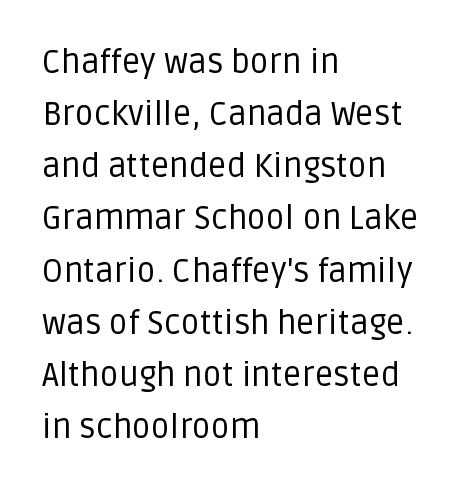
The zone under the glyphs is completely vacant. The face looks like a standard text weight, possibly lighter. Is this a sans? Yes — the strokes have no serifs. Posture: upright roman. Here the designer chose a conventional face with non-uniform glyph widths.
